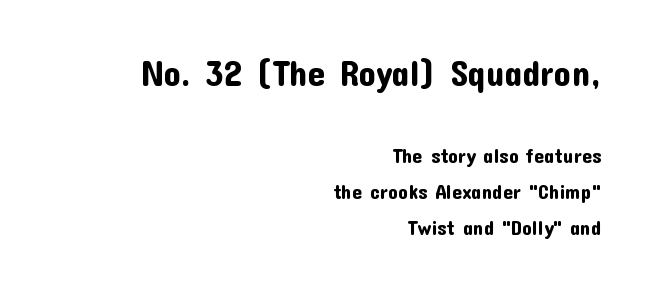
{"serif": "no", "italic": "no", "width": "normal", "stroke_contrast": "low", "x_height": "medium", "monospaced": "no", "underline": "no", "align": "right", "line_spacing_ratio": 1.82, "letter_spacing": "normal", "letter_spacing_em": 0.0, "larger_block": "first", "size_ratio": 1.75, "glyph_px": 35}
